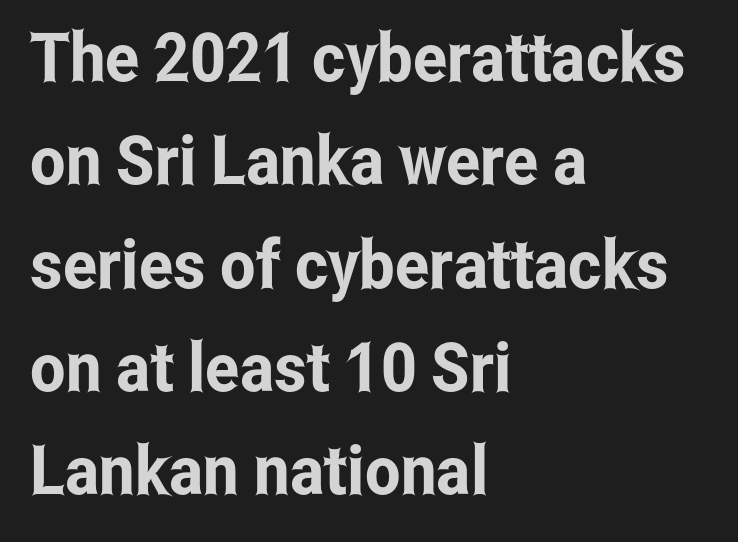
Q: Is the text italic (slanted)? A: No, it is upright.
Q: Is the typeface a serif or a sans-serif typeface? A: Sans-serif.
Q: Is the text underlined? A: No.
Q: How is the paragraph aligned? A: Left-aligned.
Q: Is the spacing between letters normal or unusually wide? A: Normal.
Q: Is the spacing between lines tight, normal or loose? A: Normal.
Q: Width (condensed, normal, or wide)? A: Condensed.
Q: Stroke contrast? A: Low.
Q: x-height? A: Medium.
Q: Monospaced? A: No.
